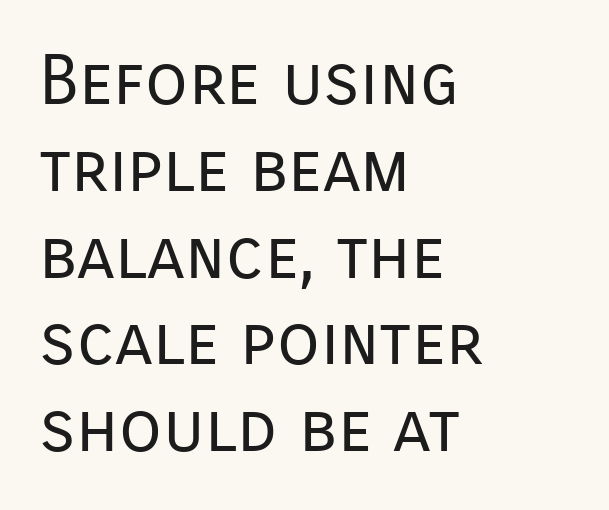
Q: Is the text bold? A: No.
Q: Is the text italic (slanted)? A: No, it is upright.
Q: Is the typeface a serif or a sans-serif typeface? A: Sans-serif.
Q: Is the text underlined? A: No.
Q: How is the paragraph aligned? A: Left-aligned.
Q: Is the spacing between letters normal or unusually wide? A: Normal.
Q: Width (condensed, normal, or wide)? A: Normal.
Q: Stroke contrast? A: Low.
Q: x-height? A: Medium.
Q: Monospaced? A: No.
